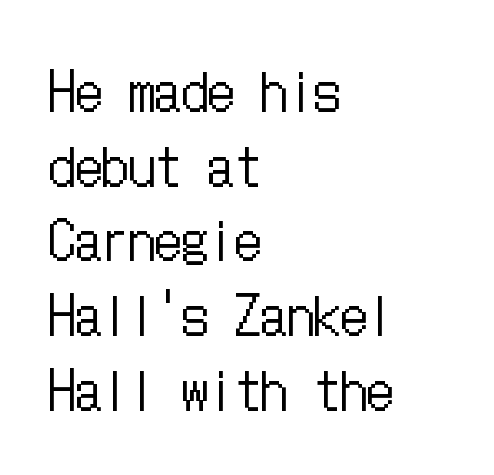
Q: Is the text bold? A: No.
Q: Is the text italic (slanted)? A: No, it is upright.
Q: Is the text underlined? A: No.
Q: How is the paragraph aligned? A: Left-aligned.
Q: Is the spacing between letters normal or unusually wide? A: Normal.
Q: Is the spacing between lines tight, normal or loose? A: Normal.
Q: Width (condensed, normal, or wide)? A: Condensed.
Q: Stroke contrast? A: Low.
Q: x-height? A: Medium.
